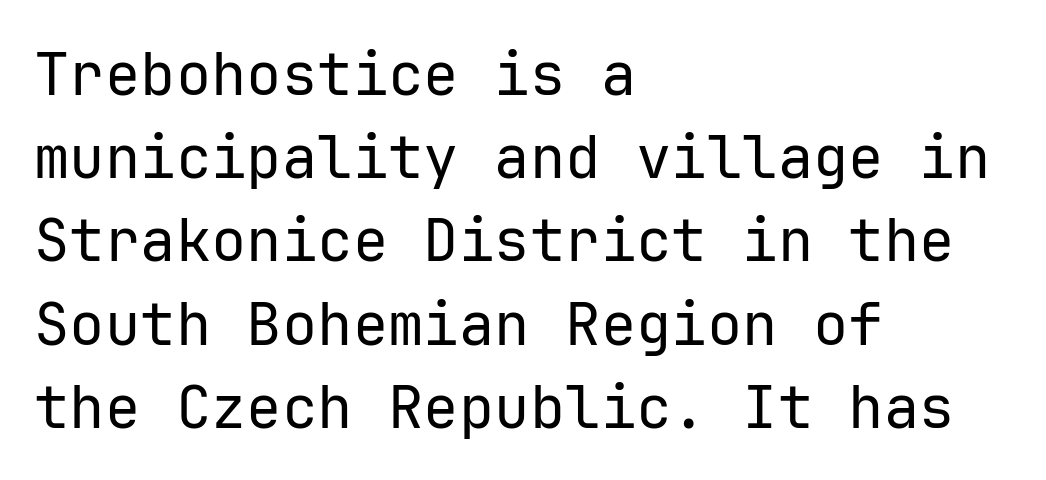
Q: Is the text bold? A: No.
Q: Is the text italic (slanted)? A: No, it is upright.
Q: Is the typeface a serif or a sans-serif typeface? A: Sans-serif.
Q: Is the text underlined? A: No.
Q: How is the paragraph aligned? A: Left-aligned.
Q: Is the spacing between letters normal or unusually wide? A: Normal.
Q: Is the spacing between lines tight, normal or loose? A: Normal.
Q: Width (condensed, normal, or wide)? A: Normal.
Q: Stroke contrast? A: Low.
Q: x-height? A: Medium.
